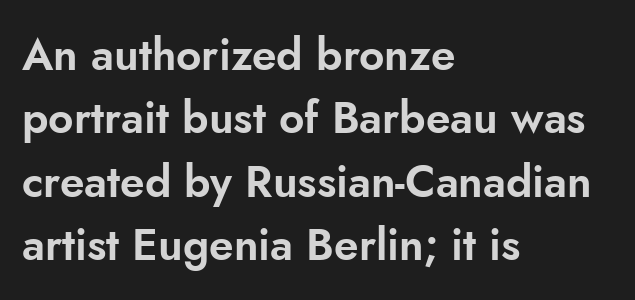
In terms of letterspacing, this is plain default setting. No italicization has been applied; the sample stays upright. Is there much room between lines? A standard amount, neither cramped nor airy. Caption: multi-line text, flush left, ragged right. Check under the words: just untouched page.
